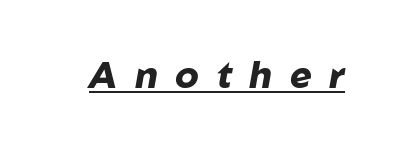
Q: Is the text bold? A: Yes.
Q: Is the text italic (slanted)? A: Yes, it leans right by about 10 degrees.
Q: Is the text underlined? A: Yes.
Q: Is the spacing between letters normal or unusually wide? A: Unusually wide.
Q: Width (condensed, normal, or wide)? A: Normal.
Q: Stroke contrast? A: Low.
Q: x-height? A: Medium.
Q: Monospaced? A: No.
